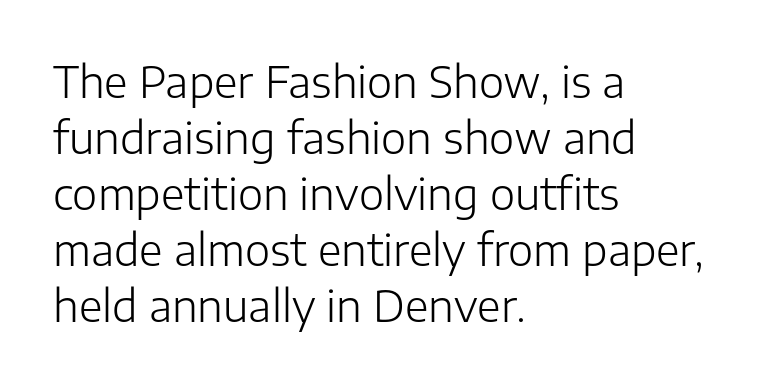
Typeset ragged right — the left edge is the straight one. Classification — sans serif. Weight: regular or lighter. No extra tracking has been applied to these lines.
